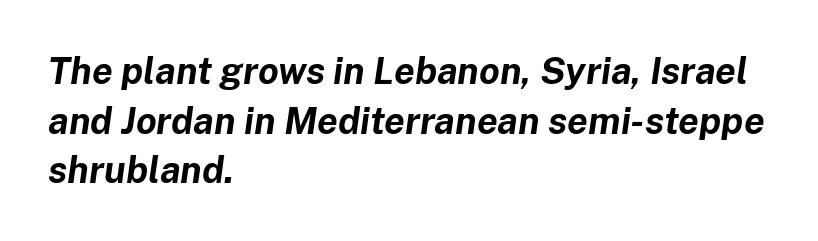
{"italic": "yes", "lean": "right", "slant_degrees": 8, "bold": "yes", "weight": "bold", "width": "normal", "stroke_contrast": "low", "x_height": "medium", "monospaced": "no", "underline": "no", "align": "left", "line_spacing": "normal", "line_spacing_ratio": 1.34, "letter_spacing": "normal", "letter_spacing_em": 0.0, "glyph_px": 37}
